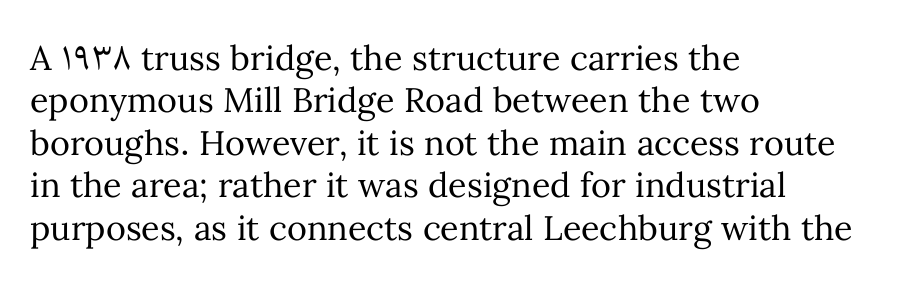
The image shows 34 px regular-weight type, upright; set left-aligned, normal line spacing (1.25x), normal letter spacing, not underlined; medium stroke contrast and a medium x-height.
